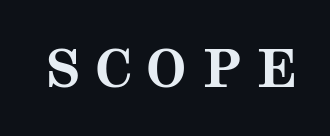
{"serif": "yes", "italic": "no", "bold": "yes", "weight": "bold", "width": "wide", "stroke_contrast": "medium", "x_height": "medium", "monospaced": "no", "underline": "no", "letter_spacing": "wide", "letter_spacing_em": 0.3, "glyph_px": 52}
